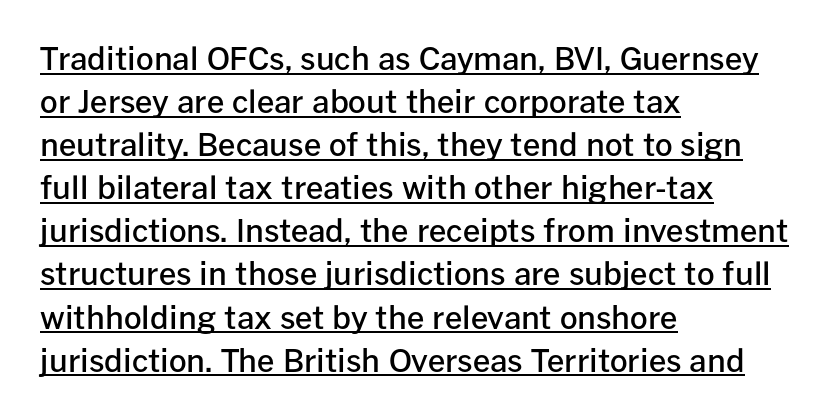
Q: Is the text bold? A: Semi-bold.
Q: Is the text italic (slanted)? A: No, it is upright.
Q: Is the typeface a serif or a sans-serif typeface? A: Sans-serif.
Q: Is the text underlined? A: Yes.
Q: How is the paragraph aligned? A: Left-aligned.
Q: Is the spacing between letters normal or unusually wide? A: Normal.
Q: Is the spacing between lines tight, normal or loose? A: Normal.
Q: Width (condensed, normal, or wide)? A: Normal.
Q: Stroke contrast? A: Low.
Q: x-height? A: Medium.
Q: Monospaced? A: No.
